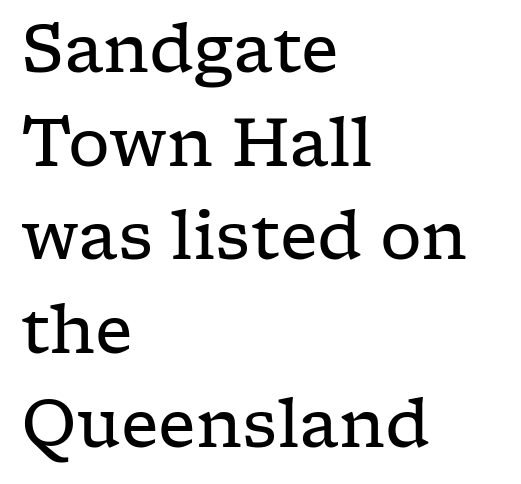
The tracking reads as untouched default to a designer's eye. Unmarked baselines from the first word to the last. The rendering shows small feet on the letterforms — a serif design. Vertical spacing — default.
